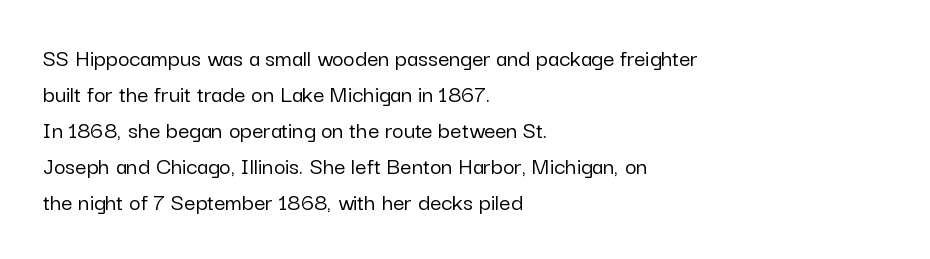
{"italic": "no", "underline": "no", "align": "left", "line_spacing": "normal", "line_spacing_ratio": 1.44, "letter_spacing": "normal", "letter_spacing_em": 0.0, "glyph_px": 25}
